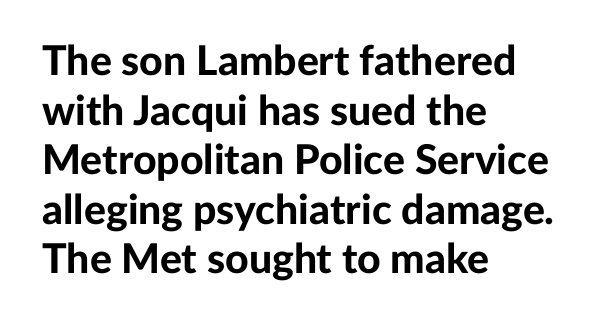
Q: Is the text bold? A: Yes.
Q: Is the text italic (slanted)? A: No, it is upright.
Q: Is the typeface a serif or a sans-serif typeface? A: Sans-serif.
Q: Is the text underlined? A: No.
Q: How is the paragraph aligned? A: Left-aligned.
Q: Is the spacing between letters normal or unusually wide? A: Normal.
Q: Width (condensed, normal, or wide)? A: Normal.
Q: Stroke contrast? A: Low.
Q: x-height? A: Medium.
Q: Monospaced? A: No.
